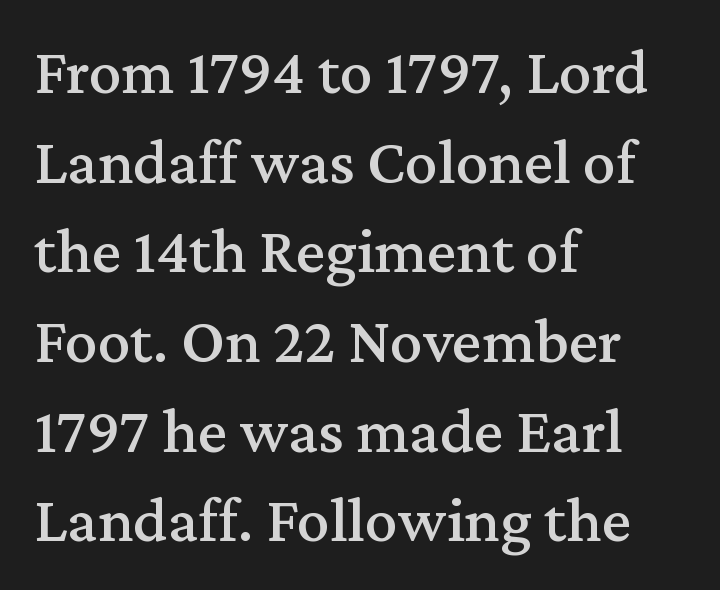
Q: Is the text italic (slanted)? A: No, it is upright.
Q: Is the typeface a serif or a sans-serif typeface? A: Serif.
Q: Is the text underlined? A: No.
Q: How is the paragraph aligned? A: Left-aligned.
Q: Is the spacing between letters normal or unusually wide? A: Normal.
Q: Is the spacing between lines tight, normal or loose? A: Normal.
Q: Width (condensed, normal, or wide)? A: Normal.
Q: Stroke contrast? A: Medium.
Q: x-height? A: Medium.
Q: Monospaced? A: No.
